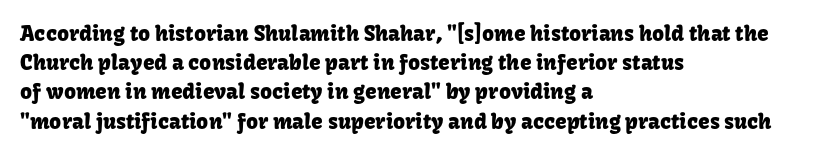
{"italic": "no", "underline": "no", "align": "left", "line_spacing": "normal", "line_spacing_ratio": 1.39, "letter_spacing": "normal", "letter_spacing_em": 0.0, "glyph_px": 21}
